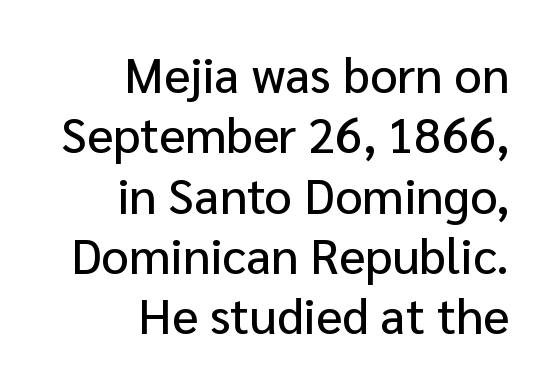
{"serif": "no", "italic": "no", "width": "normal", "stroke_contrast": "low", "x_height": "medium", "monospaced": "no", "underline": "no", "align": "right", "line_spacing_ratio": 1.23, "letter_spacing": "normal", "letter_spacing_em": 0.0, "glyph_px": 49}
